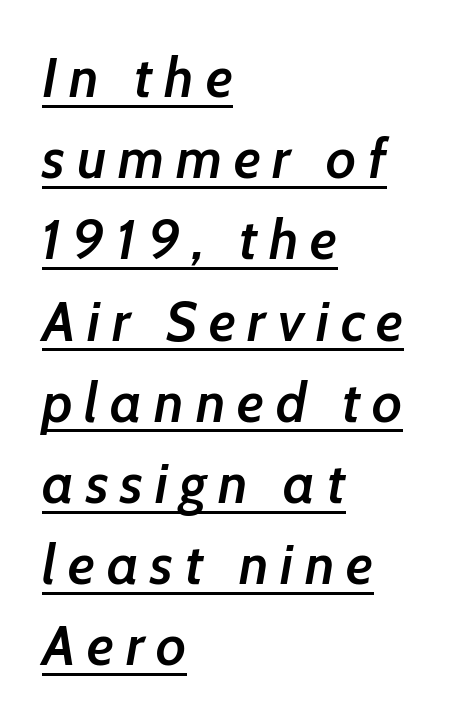
Q: Is the text bold? A: Semi-bold.
Q: Is the text italic (slanted)? A: Yes, it leans right by about 7 degrees.
Q: Is the text underlined? A: Yes.
Q: How is the paragraph aligned? A: Left-aligned.
Q: Is the spacing between letters normal or unusually wide? A: Unusually wide.
Q: Is the spacing between lines tight, normal or loose? A: Normal.
Q: Width (condensed, normal, or wide)? A: Normal.
Q: Stroke contrast? A: Low.
Q: x-height? A: Medium.
Q: Monospaced? A: No.
